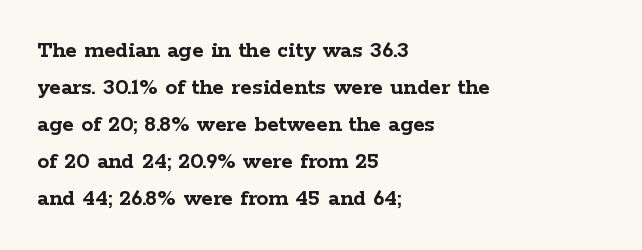
Q: Is the text bold? A: Yes.
Q: Is the text italic (slanted)? A: No, it is upright.
Q: Is the text underlined? A: No.
Q: How is the paragraph aligned? A: Left-aligned.
Q: Is the spacing between letters normal or unusually wide? A: Normal.
Q: Is the spacing between lines tight, normal or loose? A: Normal.
